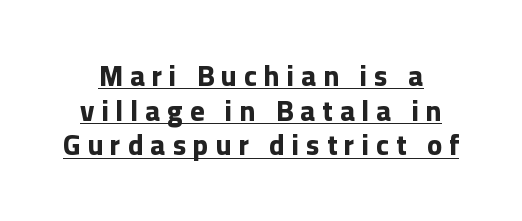
Q: Is the text bold? A: Yes.
Q: Is the text italic (slanted)? A: No, it is upright.
Q: Is the typeface a serif or a sans-serif typeface? A: Sans-serif.
Q: Is the text underlined? A: Yes.
Q: Is the spacing between letters normal or unusually wide? A: Unusually wide.
Q: Width (condensed, normal, or wide)? A: Normal.
Q: Stroke contrast? A: Low.
Q: x-height? A: Medium.
Q: Monospaced? A: No.
